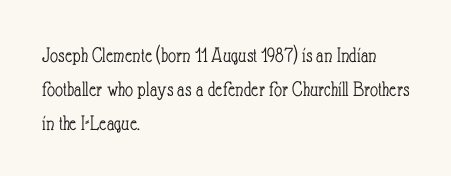
{"italic": "no", "bold": "no", "underline": "no", "align": "left", "line_spacing": "normal", "line_spacing_ratio": 1.54, "letter_spacing": "normal", "letter_spacing_em": 0.0, "glyph_px": 22}
